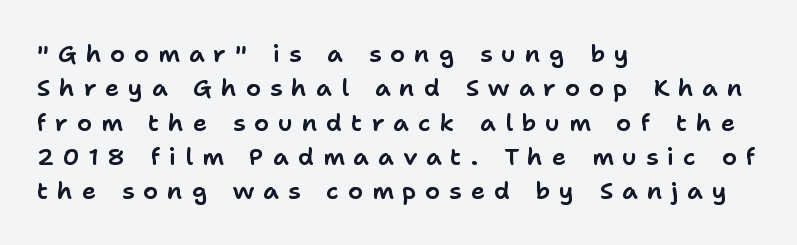
The passage shown has open, widely tracked lettering throughout. These lines were composed using upright roman letters. Typeset ragged right — the left edge is the straight one. Notice how descenders clear the ascenders below comfortably — that's standard leading.
